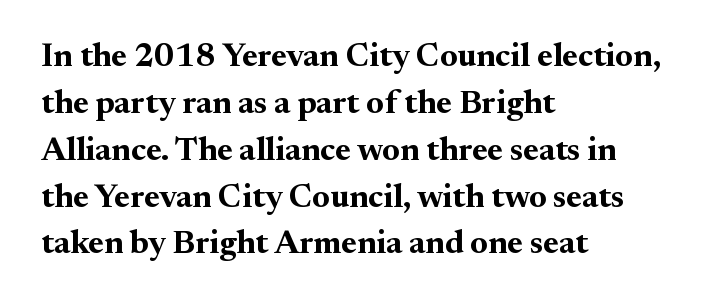
Q: Is the text bold? A: Yes.
Q: Is the text italic (slanted)? A: No, it is upright.
Q: Is the typeface a serif or a sans-serif typeface? A: Serif.
Q: Is the text underlined? A: No.
Q: How is the paragraph aligned? A: Left-aligned.
Q: Is the spacing between letters normal or unusually wide? A: Normal.
Q: Is the spacing between lines tight, normal or loose? A: Normal.
Q: Width (condensed, normal, or wide)? A: Normal.
Q: Stroke contrast? A: Medium.
Q: x-height? A: Small.
Q: Monospaced? A: No.
